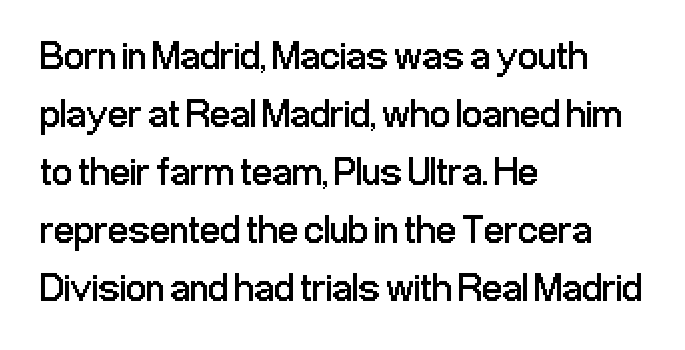
Q: Is the text bold? A: No.
Q: Is the text italic (slanted)? A: No, it is upright.
Q: Is the typeface a serif or a sans-serif typeface? A: Sans-serif.
Q: Is the text underlined? A: No.
Q: How is the paragraph aligned? A: Left-aligned.
Q: Is the spacing between letters normal or unusually wide? A: Normal.
Q: Is the spacing between lines tight, normal or loose? A: Normal.
Q: Width (condensed, normal, or wide)? A: Condensed.
Q: Stroke contrast? A: Low.
Q: x-height? A: Medium.
Q: Monospaced? A: No.
